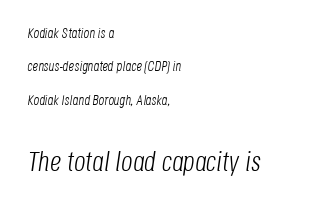
Q: Is the text bold? A: No.
Q: Is the text italic (slanted)? A: Yes, it leans right by about 8 degrees.
Q: Is the text underlined? A: No.
Q: How is the paragraph aligned? A: Left-aligned.
Q: Is the spacing between letters normal or unusually wide? A: Normal.
Q: Is the spacing between lines tight, normal or loose? A: Loose.
Q: Which block of text is set in a larger size, the first (top) or the second (bottom)? A: The second (bottom) one.
Q: Width (condensed, normal, or wide)? A: Condensed.
Q: Stroke contrast? A: Low.
Q: x-height? A: Large.
Q: Monospaced? A: No.
